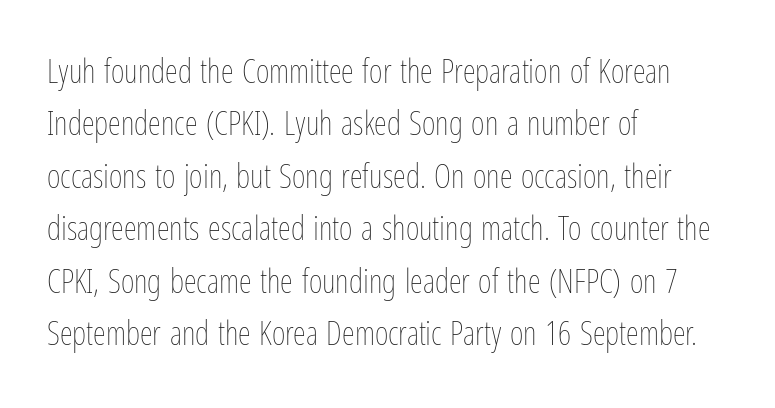
The passage shown is not underscored anywhere. Horizontal bands of white between lines are of average thickness. In terms of letterspacing, this is plain default setting. The letters advance in unequal steps, a hallmark of proportional type.
